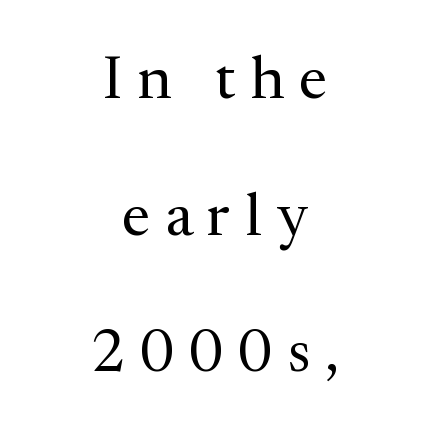
The image shows 61 px regular-weight serif type, upright; set centered, loose line spacing (2.24x), unusually wide letter spacing (+0.24 em), not underlined; medium stroke contrast and a medium x-height.
